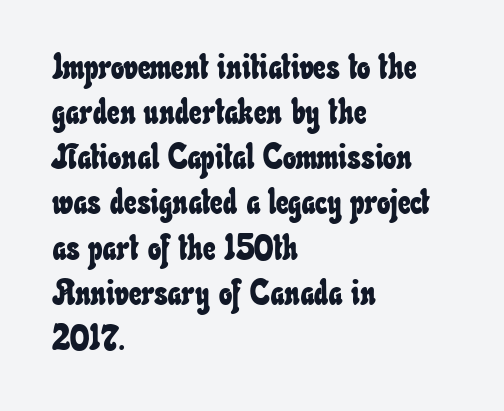
Each word holds together tightly as a unit, with standard inter-letter gaps. Proportional: the letters do not fall into vertical columns. This sample is left-justified, so line endings fall wherever the words run out. Bare-footed words on every line. The rows are spaced the way most documents space them.
